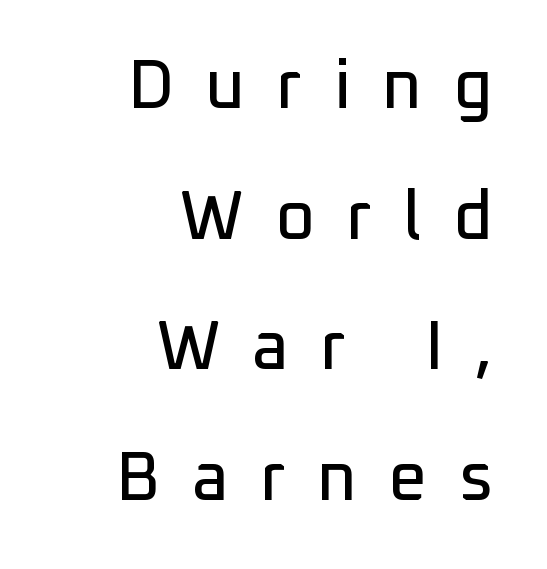
The image shows 68 px sans-serif type, upright; set right-aligned, loose line spacing (1.92x), unusually wide letter spacing (+0.46 em), not underlined; low stroke contrast and a medium x-height.
